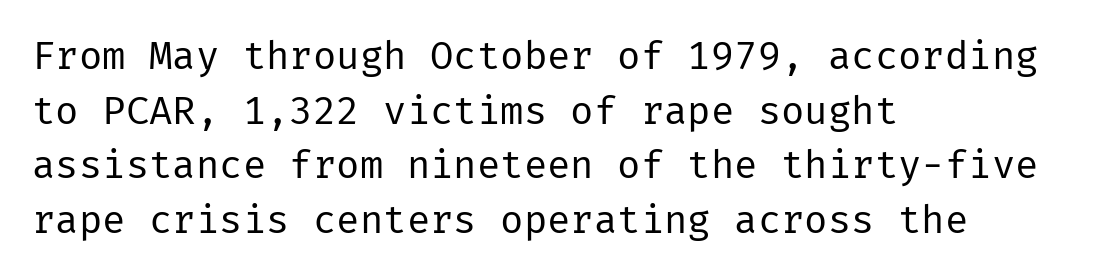
Q: Is the text bold? A: No.
Q: Is the text italic (slanted)? A: No, it is upright.
Q: Is the typeface a serif or a sans-serif typeface? A: Sans-serif.
Q: Is the text underlined? A: No.
Q: How is the paragraph aligned? A: Left-aligned.
Q: Is the spacing between letters normal or unusually wide? A: Normal.
Q: Is the spacing between lines tight, normal or loose? A: Normal.
Q: Width (condensed, normal, or wide)? A: Normal.
Q: Stroke contrast? A: Low.
Q: x-height? A: Medium.
